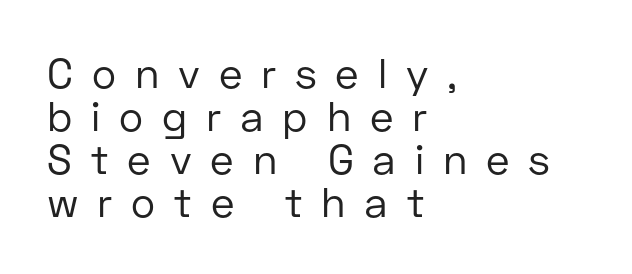
The image shows 41 px regular-weight sans-serif type, upright; set left-aligned, tight line spacing (1.05x), unusually wide letter spacing (+0.46 em), not underlined; low stroke contrast and a medium x-height.
